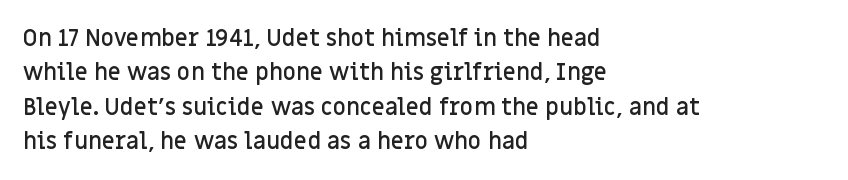
The setting favours the left margin, as ordinary paragraphs usually do. Words float on clear page, feet unadorned. If you measured baseline to baseline, you'd find a middling distance. These words are printed semibold, heavier than regular yet not bold. Does the lettering tilt? It doesn't — this is upright.
